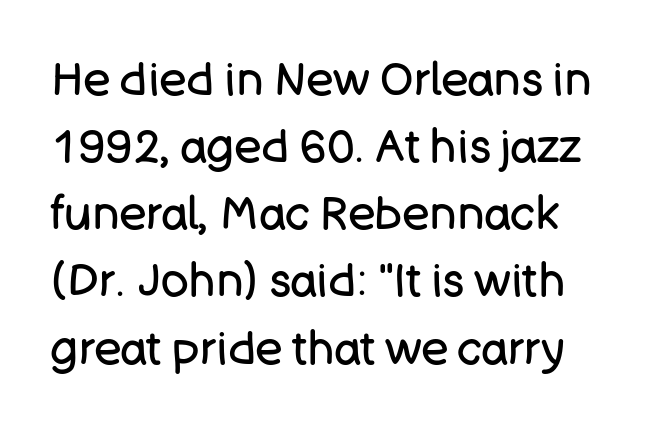
The image shows 46 px regular-weight sans-serif type, upright; set normal line spacing (1.46x), normal letter spacing, not underlined; low stroke contrast and a large x-height.
